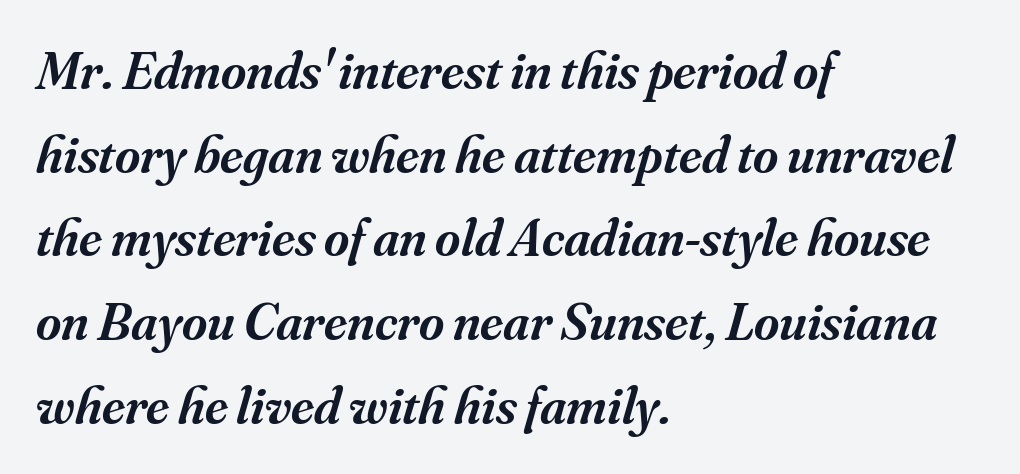
Summary of vertical rhythm: regular, with standard interline spacing. Is this a fixed-width face? No — the glyphs have proportional, varying widths. These lines carry some extra weight — a demibold, not a full bold. Observe the serifs anchoring each vertical stroke in this sample. In CSS terms this would be text-align: left. Lines of text with bare space underneath.
